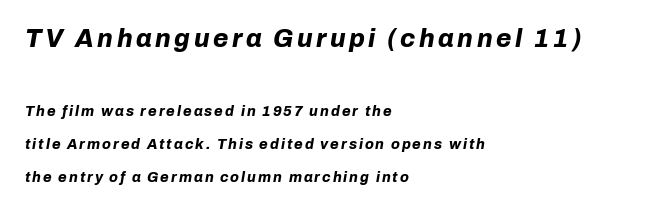
The image shows 25 px bold type, italic (leaning right); set left-aligned, loose line spacing (2.34x), not underlined; the first (top) block is 1.79x larger.
